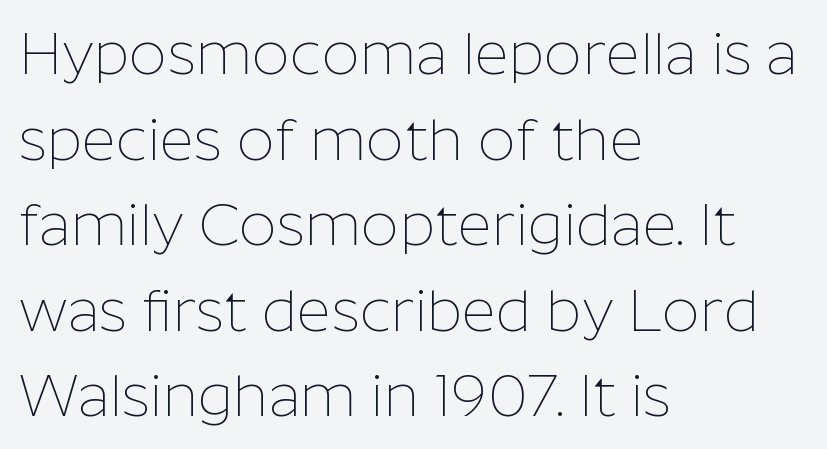
Q: Is the text bold? A: No.
Q: Is the text italic (slanted)? A: No, it is upright.
Q: Is the typeface a serif or a sans-serif typeface? A: Sans-serif.
Q: Is the text underlined? A: No.
Q: How is the paragraph aligned? A: Left-aligned.
Q: Is the spacing between letters normal or unusually wide? A: Normal.
Q: Is the spacing between lines tight, normal or loose? A: Normal.
Q: Width (condensed, normal, or wide)? A: Normal.
Q: Stroke contrast? A: Low.
Q: x-height? A: Medium.
Q: Monospaced? A: No.
